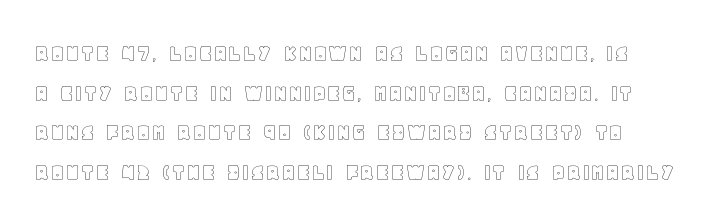
{"italic": "no", "underline": "no", "align": "left", "line_spacing": "normal", "line_spacing_ratio": 1.52, "letter_spacing": "normal", "letter_spacing_em": 0.0, "glyph_px": 26}
